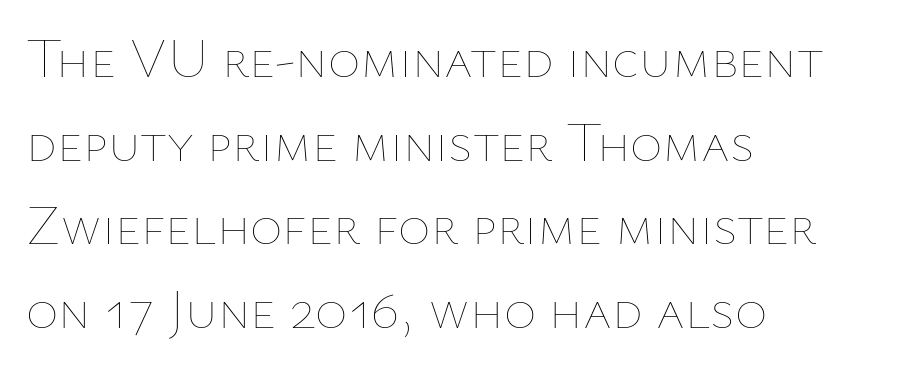
Ascenders rise straight up at ninety degrees. Heft: none added — not bold. Do the characters align in a grid? No, the font is proportional. The glyphs are unaccompanied by any horizontal stroke below them. Quick note: interline space is typical.
